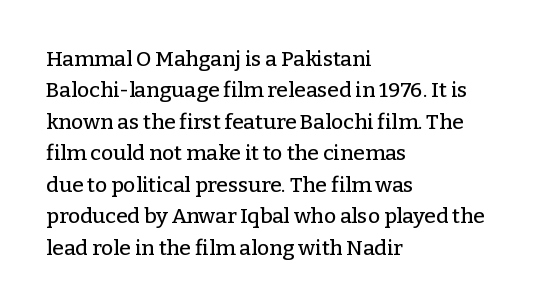
The image shows 21 px text type, upright; set left-aligned, normal line spacing (1.5x), normal letter spacing, not underlined.
